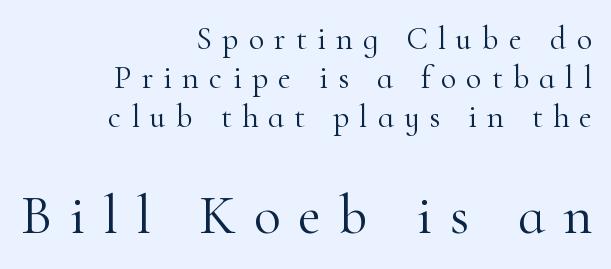
{"serif": "yes", "italic": "no", "bold": "no", "weight": "light", "width": "normal", "stroke_contrast": "high", "x_height": "small", "monospaced": "no", "underline": "no", "align": "right", "line_spacing_ratio": 1.22, "letter_spacing": "wide", "letter_spacing_em": 0.32, "larger_block": "second", "size_ratio": 1.75, "glyph_px": 56}
